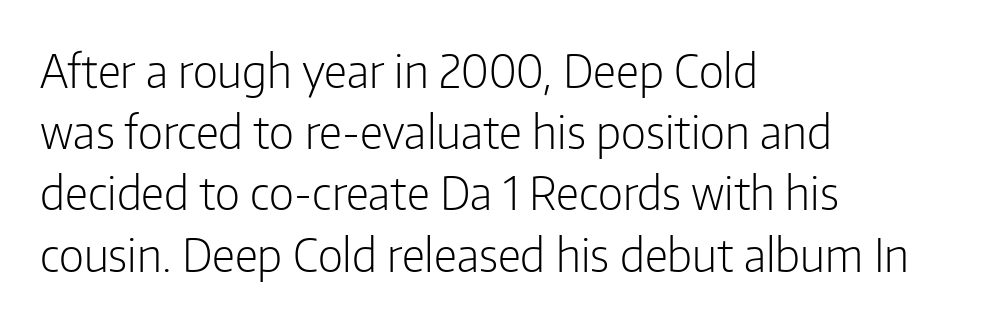
Q: Is the text bold? A: No.
Q: Is the text italic (slanted)? A: No, it is upright.
Q: Is the typeface a serif or a sans-serif typeface? A: Sans-serif.
Q: Is the text underlined? A: No.
Q: How is the paragraph aligned? A: Left-aligned.
Q: Is the spacing between letters normal or unusually wide? A: Normal.
Q: Is the spacing between lines tight, normal or loose? A: Normal.
Q: Width (condensed, normal, or wide)? A: Condensed.
Q: Stroke contrast? A: Low.
Q: x-height? A: Medium.
Q: Monospaced? A: No.
